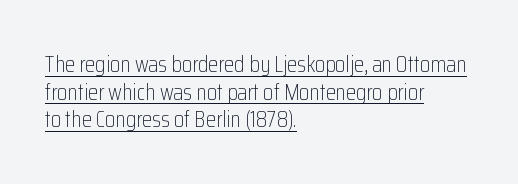
{"italic": "no", "bold": "no", "underline": "yes", "align": "left", "line_spacing_ratio": 1.2, "letter_spacing": "normal", "letter_spacing_em": 0.0, "glyph_px": 23}
